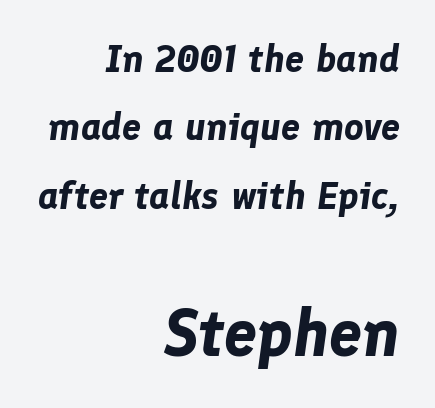
Between one letter and the next there's only the usual sliver of space. The specimen reads as italic at a glance. The rendering uses natural spacing where letterforms have individual widths. Is the block centered? No — it sits flush against the right margin.
